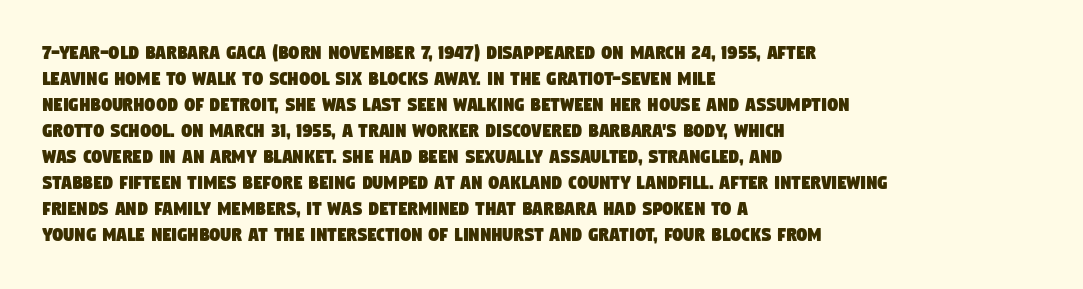
Q: Is the text underlined? A: No.
Q: How is the paragraph aligned? A: Left-aligned.
Q: Is the spacing between letters normal or unusually wide? A: Normal.
